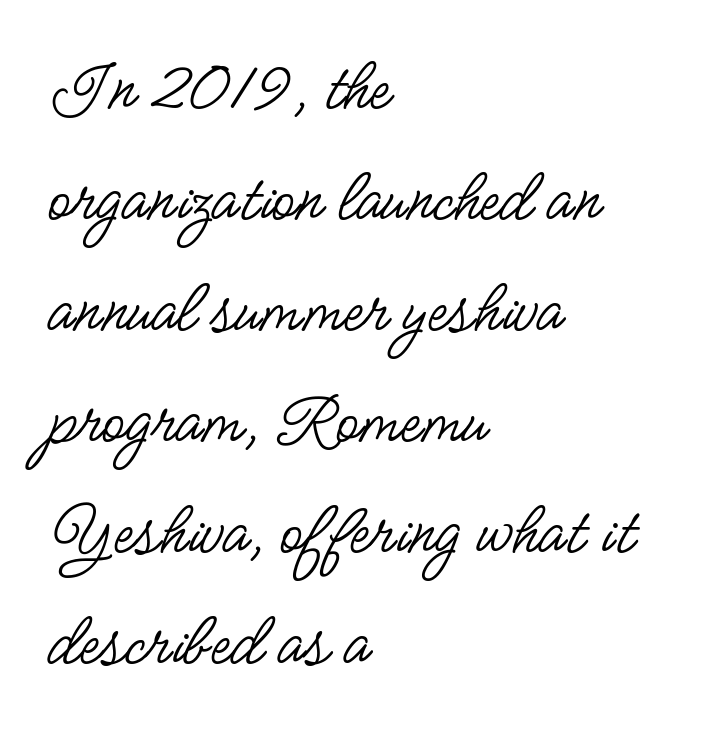
The image shows 75 px regular-weight, condensed sans-serif type; set left-aligned, normal line spacing (1.48x), normal letter spacing, not underlined; low stroke contrast and a small x-height.
